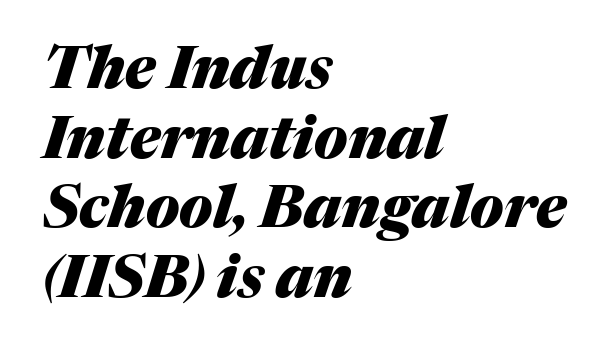
{"italic": "yes", "lean": "right", "slant_degrees": 17, "bold": "yes", "weight": "heavy", "width": "normal", "stroke_contrast": "medium", "x_height": "medium", "monospaced": "no", "underline": "no", "align": "left", "line_spacing_ratio": 1.2, "letter_spacing": "normal", "letter_spacing_em": 0.0, "glyph_px": 58}
